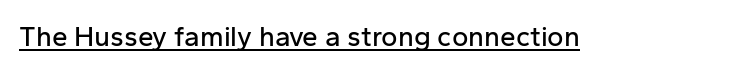
{"serif": "no", "italic": "no", "width": "normal", "stroke_contrast": "low", "x_height": "medium", "monospaced": "no", "underline": "yes", "letter_spacing": "normal", "letter_spacing_em": 0.0, "glyph_px": 28}
